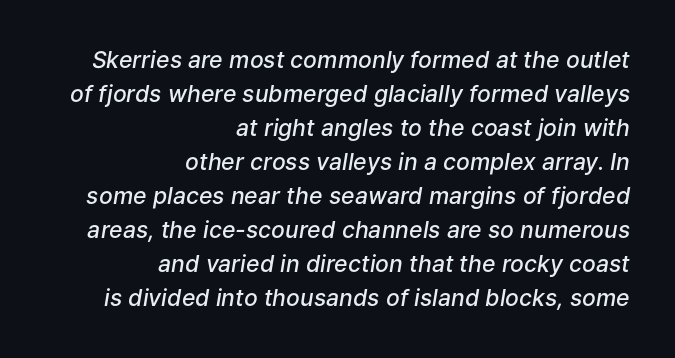
{"italic": "yes", "lean": "right", "slant_degrees": 9, "bold": "semi", "underline": "no", "align": "right", "line_spacing": "normal", "line_spacing_ratio": 1.48, "letter_spacing": "normal", "letter_spacing_em": 0.0, "glyph_px": 23}
